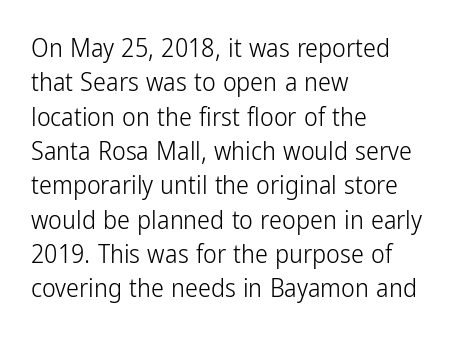
Q: Is the text bold? A: No.
Q: Is the text italic (slanted)? A: No, it is upright.
Q: Is the text underlined? A: No.
Q: How is the paragraph aligned? A: Left-aligned.
Q: Is the spacing between letters normal or unusually wide? A: Normal.
Q: Is the spacing between lines tight, normal or loose? A: Normal.
